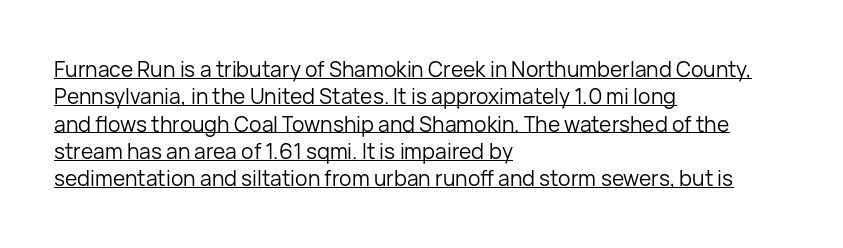
The passage shown is not bold in any degree. Typeset ragged right — the left edge is the straight one. Underlining? Definitely there. The face used here is rendered with its standard letterfit.
